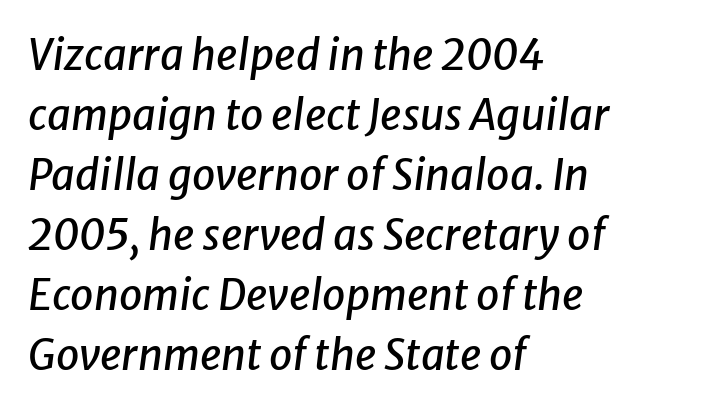
{"italic": "yes", "lean": "right", "slant_degrees": 8, "width": "normal", "stroke_contrast": "low", "x_height": "medium", "monospaced": "no", "underline": "no", "align": "left", "line_spacing": "normal", "line_spacing_ratio": 1.43, "letter_spacing": "normal", "letter_spacing_em": 0.0, "glyph_px": 42}
